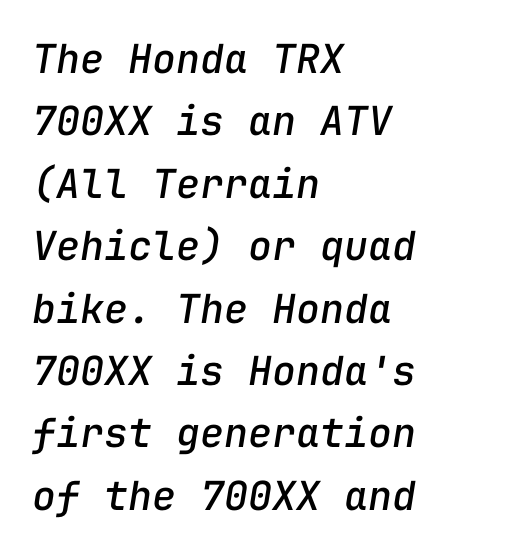
Q: Is the text italic (slanted)? A: Yes, it leans right by about 9 degrees.
Q: Is the text underlined? A: No.
Q: How is the paragraph aligned? A: Left-aligned.
Q: Is the spacing between letters normal or unusually wide? A: Normal.
Q: Is the spacing between lines tight, normal or loose? A: Normal.
Q: Width (condensed, normal, or wide)? A: Normal.
Q: Stroke contrast? A: Low.
Q: x-height? A: Medium.
Q: Monospaced? A: Yes.
